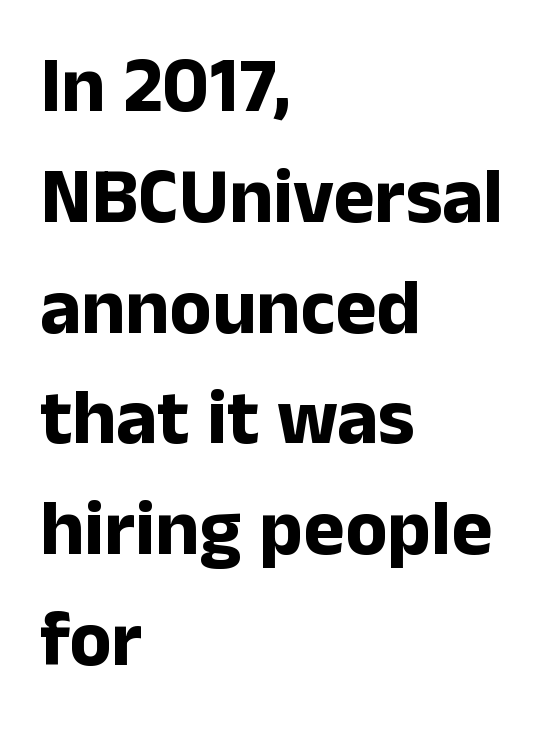
{"serif": "no", "italic": "no", "bold": "yes", "weight": "bold", "width": "normal", "stroke_contrast": "low", "x_height": "medium", "monospaced": "no", "underline": "no", "align": "left", "line_spacing": "normal", "line_spacing_ratio": 1.42, "letter_spacing": "normal", "letter_spacing_em": 0.0, "glyph_px": 78}
